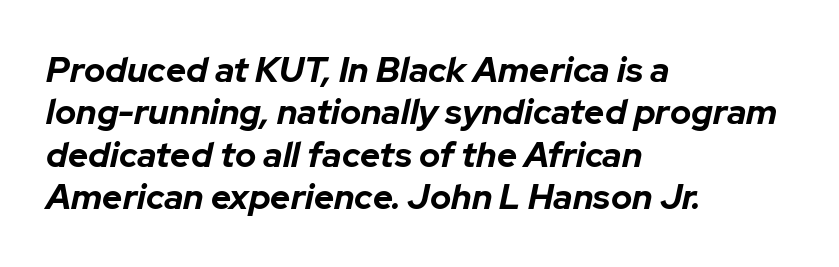
{"italic": "yes", "lean": "right", "slant_degrees": 12, "bold": "yes", "weight": "bold", "width": "normal", "stroke_contrast": "low", "x_height": "medium", "monospaced": "no", "underline": "no", "align": "left", "line_spacing_ratio": 1.21, "letter_spacing": "normal", "letter_spacing_em": 0.0, "glyph_px": 35}
